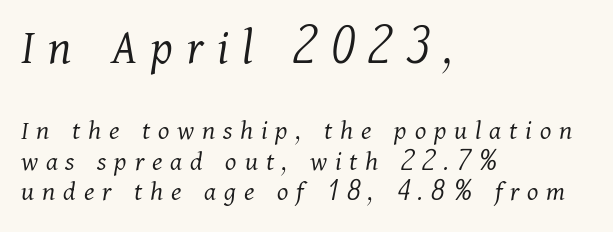
{"serif": "yes", "italic": "yes", "lean": "right", "slant_degrees": 11, "bold": "no", "weight": "light", "width": "normal", "stroke_contrast": "medium", "x_height": "medium", "monospaced": "no", "underline": "no", "align": "left", "line_spacing": "tight", "line_spacing_ratio": 1.05, "letter_spacing": "wide", "letter_spacing_em": 0.27, "larger_block": "first", "size_ratio": 1.76, "glyph_px": 51}
